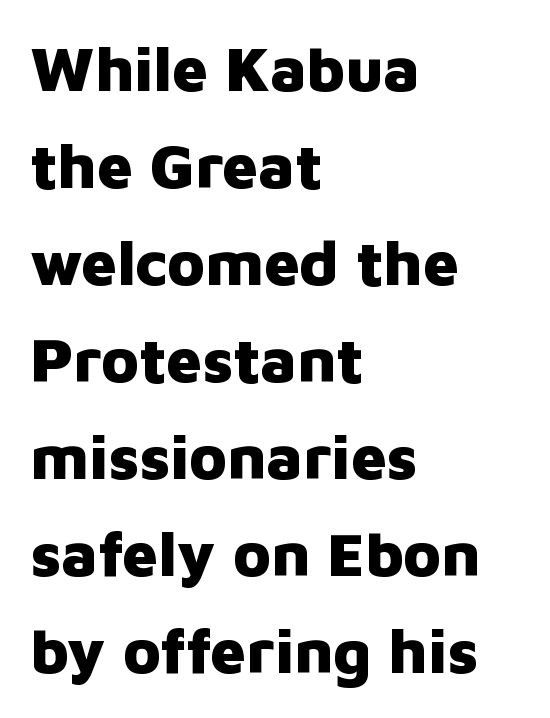
Alignment: flush left. Horizontal bands of white between lines are of average thickness. Look at the tracking — it's just the regular setting, nothing added. Notice how the stems are strictly vertical — no italics here. Plenty of ink on the page — the face is bold.
